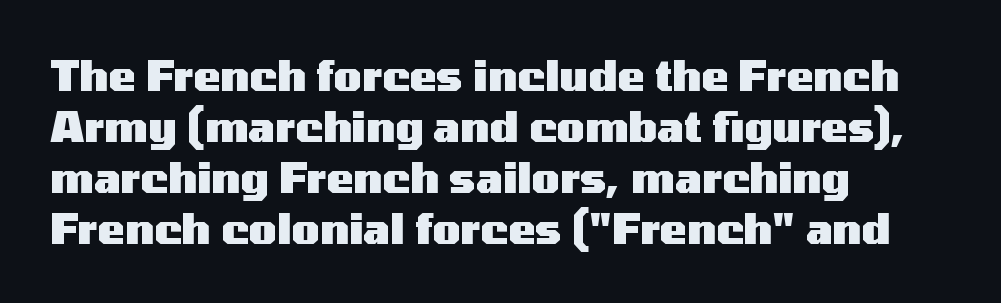
Style check: upright. Caption: multi-line text, flush left, ragged right. Only glyphs here, with clear space below each row. Heft: maximum for text — a bold. The designer went with a sans here, leaving each stem footless.
